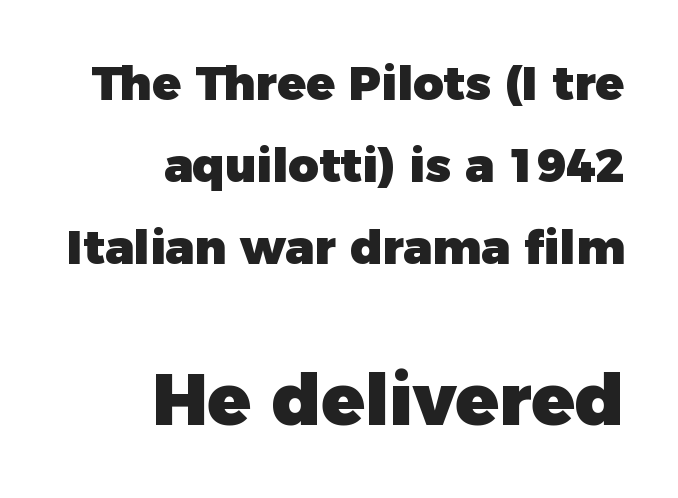
Q: Is the text bold? A: Yes.
Q: Is the text italic (slanted)? A: No, it is upright.
Q: Is the typeface a serif or a sans-serif typeface? A: Sans-serif.
Q: Is the text underlined? A: No.
Q: How is the paragraph aligned? A: Right-aligned.
Q: Is the spacing between letters normal or unusually wide? A: Normal.
Q: Which block of text is set in a larger size, the first (top) or the second (bottom)? A: The second (bottom) one.
Q: Width (condensed, normal, or wide)? A: Normal.
Q: Stroke contrast? A: Low.
Q: x-height? A: Medium.
Q: Monospaced? A: No.
